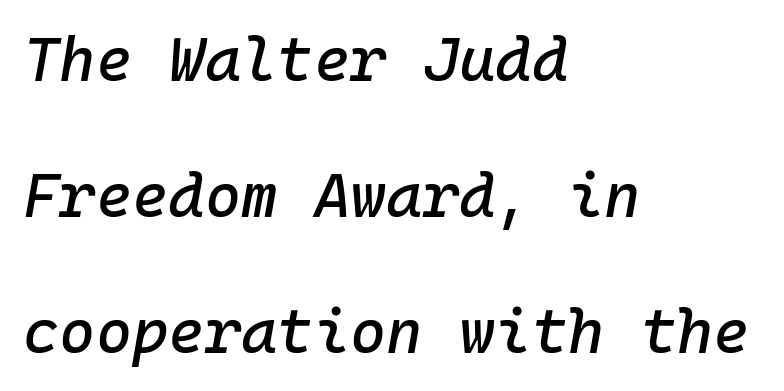
The image shows 62 px text type, italic (leaning right), monospaced; set left-aligned, loose line spacing (2.19x), normal letter spacing, not underlined; low stroke contrast and a medium x-height.
